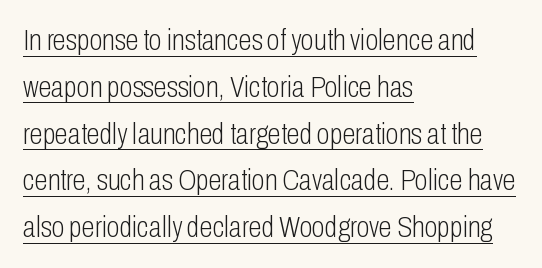
{"serif": "no", "italic": "no", "bold": "no", "weight": "light", "width": "condensed", "stroke_contrast": "low", "x_height": "medium", "monospaced": "no", "underline": "yes", "align": "left", "line_spacing": "normal", "line_spacing_ratio": 1.56, "letter_spacing": "normal", "letter_spacing_em": 0.0, "glyph_px": 30}
